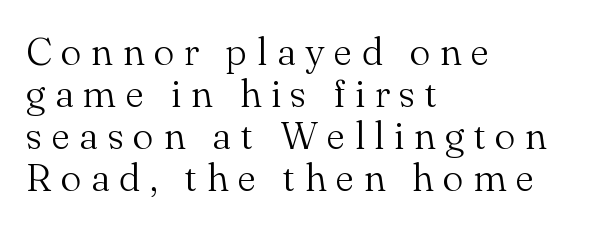
The lines are quadded left. This is the regular roman posture of the typeface. Compared with typical body copy, the letter spacing here is much looser. You could barely slide anything between these rows. Unbolded letterforms with no extra heft. Spacing verdict: proportional, widths tailored to each character.
